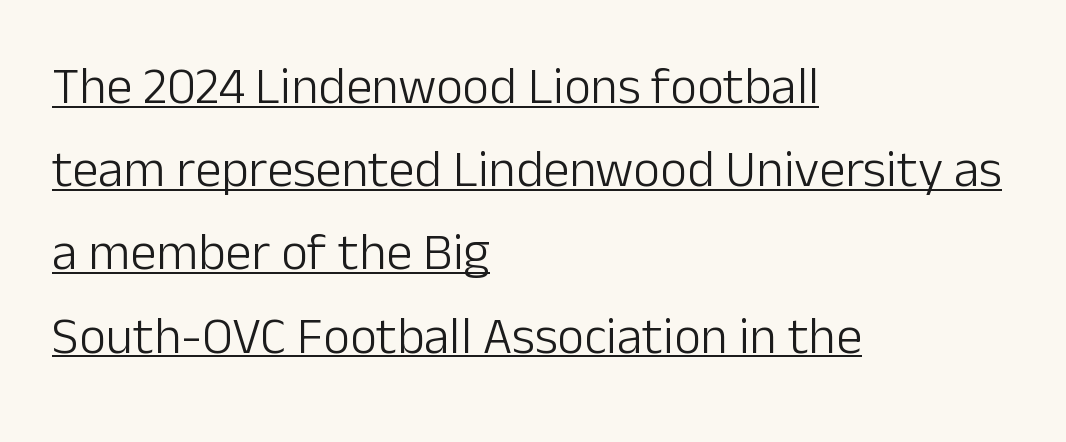
{"serif": "no", "italic": "no", "bold": "no", "weight": "light", "width": "normal", "stroke_contrast": "low", "x_height": "medium", "monospaced": "no", "underline": "yes", "align": "left", "line_spacing": "normal", "line_spacing_ratio": 1.6, "letter_spacing": "normal", "letter_spacing_em": 0.0, "glyph_px": 52}
